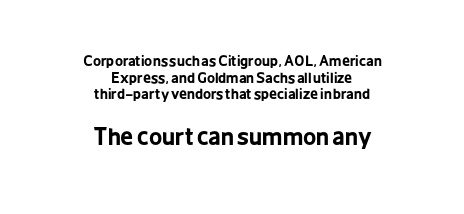
{"italic": "no", "bold": "yes", "underline": "no", "align": "center", "line_spacing_ratio": 1.19, "letter_spacing": "normal", "letter_spacing_em": 0.0, "larger_block": "second", "size_ratio": 1.64, "glyph_px": 23}
